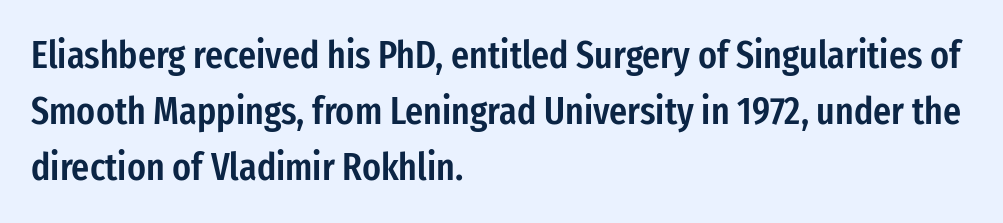
The image shows 39 px semibold, condensed sans-serif type, upright; set left-aligned, normal line spacing (1.44x), normal letter spacing, not underlined; low stroke contrast and a medium x-height.
